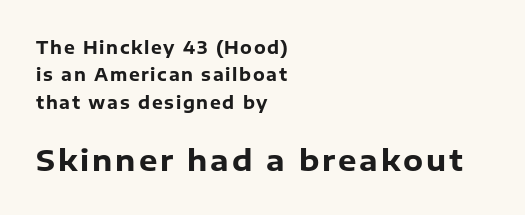
Q: Is the text bold? A: Yes.
Q: Is the text italic (slanted)? A: No, it is upright.
Q: Is the typeface a serif or a sans-serif typeface? A: Sans-serif.
Q: Is the text underlined? A: No.
Q: How is the paragraph aligned? A: Left-aligned.
Q: Is the spacing between lines tight, normal or loose? A: Normal.
Q: Which block of text is set in a larger size, the first (top) or the second (bottom)? A: The second (bottom) one.
Q: Width (condensed, normal, or wide)? A: Normal.
Q: Stroke contrast? A: Low.
Q: x-height? A: Medium.
Q: Monospaced? A: No.
